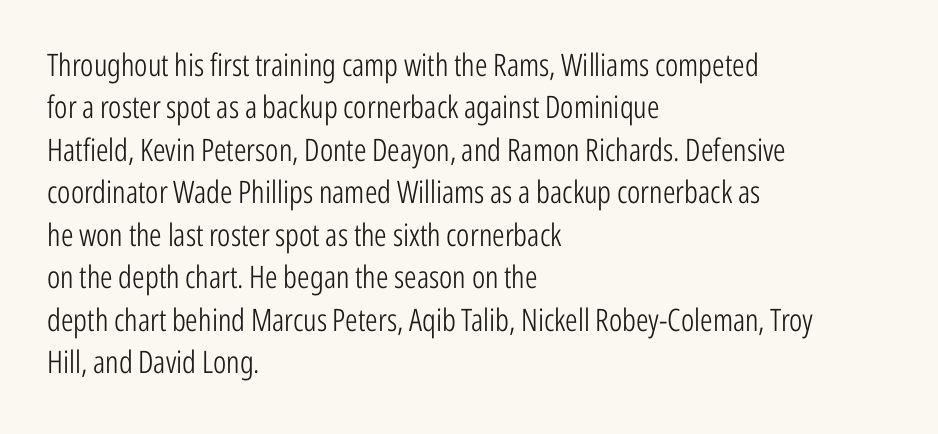
Q: Is the text bold? A: No.
Q: Is the text italic (slanted)? A: No, it is upright.
Q: Is the typeface a serif or a sans-serif typeface? A: Sans-serif.
Q: Is the text underlined? A: No.
Q: How is the paragraph aligned? A: Left-aligned.
Q: Is the spacing between letters normal or unusually wide? A: Normal.
Q: Is the spacing between lines tight, normal or loose? A: Normal.
Q: Width (condensed, normal, or wide)? A: Condensed.
Q: Stroke contrast? A: Low.
Q: x-height? A: Medium.
Q: Monospaced? A: No.
